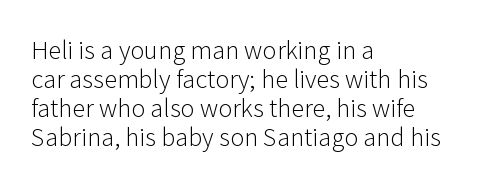
The strokes carry an ordinary text weight at most. Default kerning and tracking; the words read as compact shapes. The gap between lines stays unmarked. Does the lettering tilt? It doesn't — this is upright.
